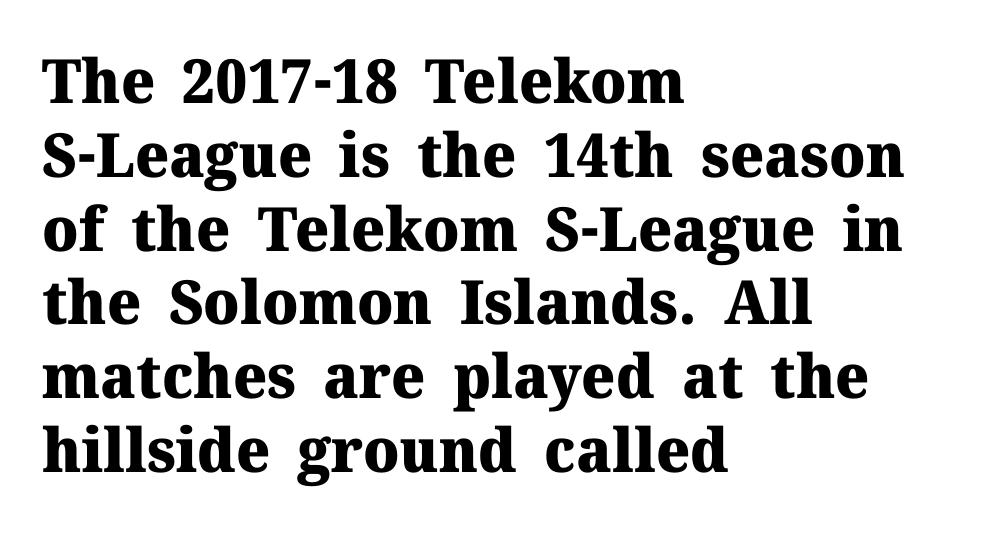
Do the characters align in a grid? No, the font is proportional. The strokes are fattened all the way to bold. Glance below the letters and you will spot only blank space. Characters remain perfectly vertical along every line. Letter spacing: default. Yep, those are serifs on the letters.
